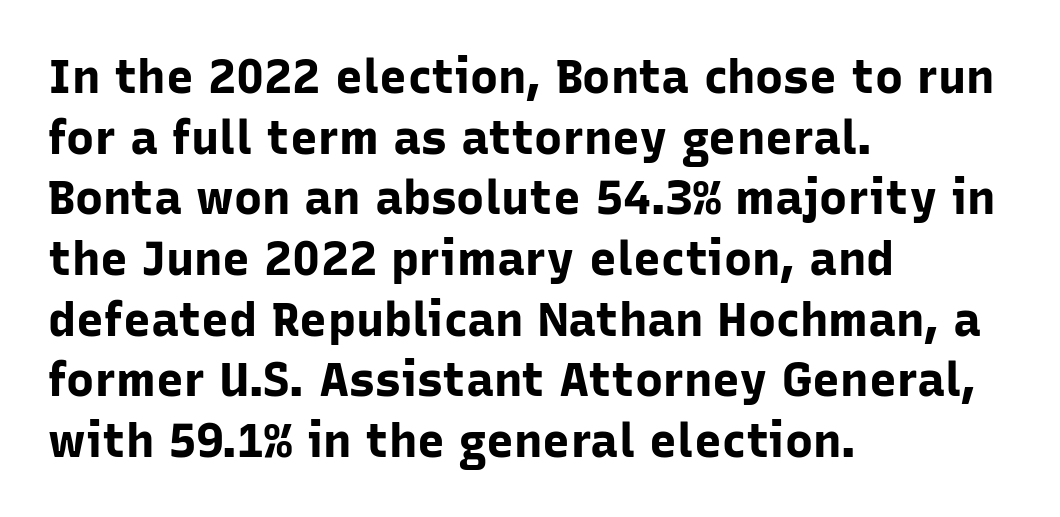
Is the type bold? Yes — the strokes are clearly thick and heavy. The space beneath each line is pristine and unruled. Proportional: the letters do not fall into vertical columns. This rendering leaves character spacing at its baseline value. The leading is moderate, giving the passage an even texture.
